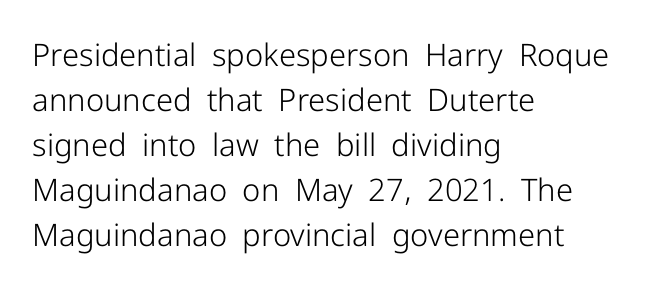
Spacing verdict: proportional, widths tailored to each character. Stroke mass is kept to a normal reading level or below. A typesetter would call this zero additional tracking. Students, observe: this is what conventionally led text looks like.
